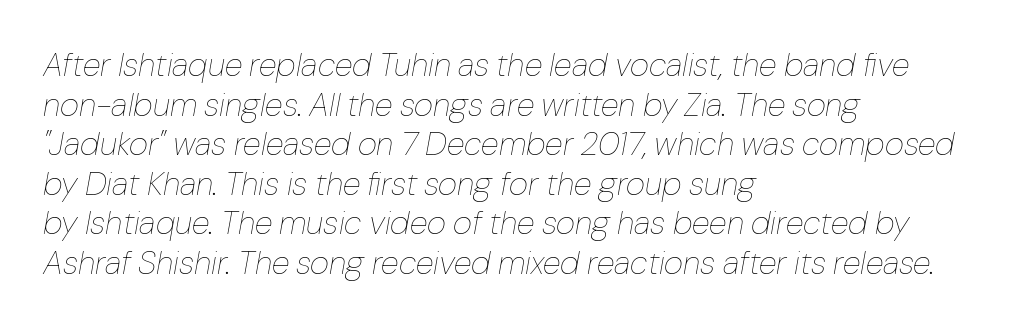
The image shows 33 px thin type, italic (leaning right); set left-aligned, line spacing 1.2x, normal letter spacing, not underlined; low stroke contrast and a medium x-height.
